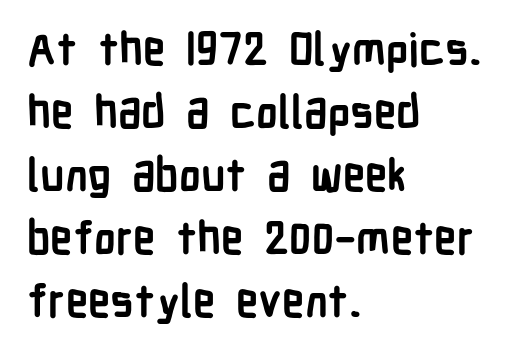
Nope, no serifs anywhere on these letters. Heavy, bold letterforms. These lines are rendered in a variable-pitch font. Tall strokes in this sample are plumb rather than angled.
